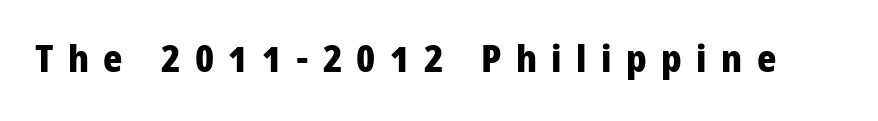
Q: Is the text bold? A: Yes.
Q: Is the text italic (slanted)? A: No, it is upright.
Q: Is the typeface a serif or a sans-serif typeface? A: Sans-serif.
Q: Is the text underlined? A: No.
Q: Is the spacing between letters normal or unusually wide? A: Unusually wide.
Q: Width (condensed, normal, or wide)? A: Condensed.
Q: Stroke contrast? A: Low.
Q: x-height? A: Large.
Q: Monospaced? A: No.
